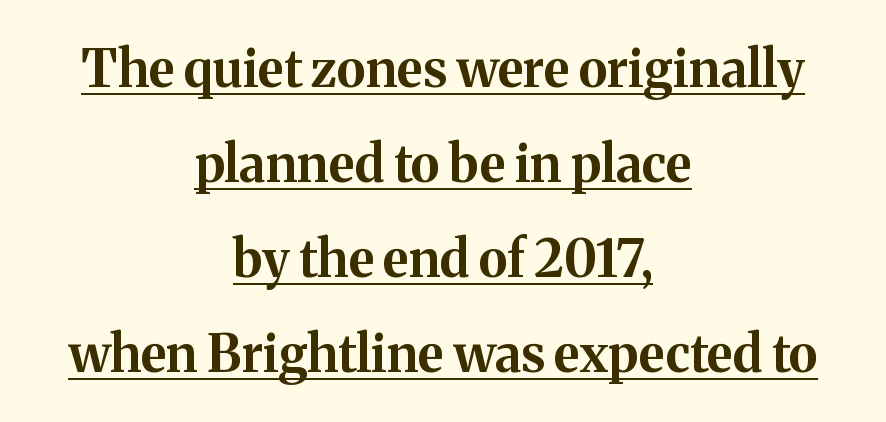
{"serif": "yes", "italic": "no", "bold": "yes", "weight": "bold", "width": "normal", "stroke_contrast": "medium", "x_height": "medium", "monospaced": "no", "underline": "yes", "align": "center", "line_spacing_ratio": 1.86, "letter_spacing": "normal", "letter_spacing_em": 0.0, "glyph_px": 51}
